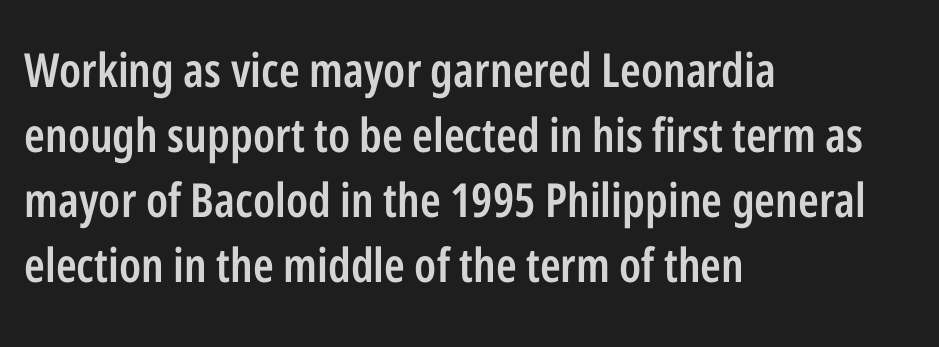
The lines are quadded left. Weight check: semibold — heavier than regular, not quite bold. Each letter's strokes conclude bluntly, with no projecting serifs. The rendering uses natural spacing where letterforms have individual widths.
